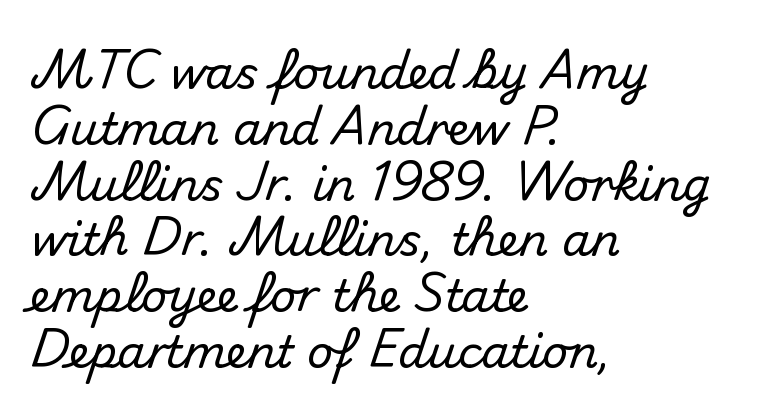
The type family on display is of the sans-serif kind. The line texture is even and compact thanks to regular tracking. These lines are rendered in a variable-pitch font. If you drew a ruler down the left edge, every line would touch it.
